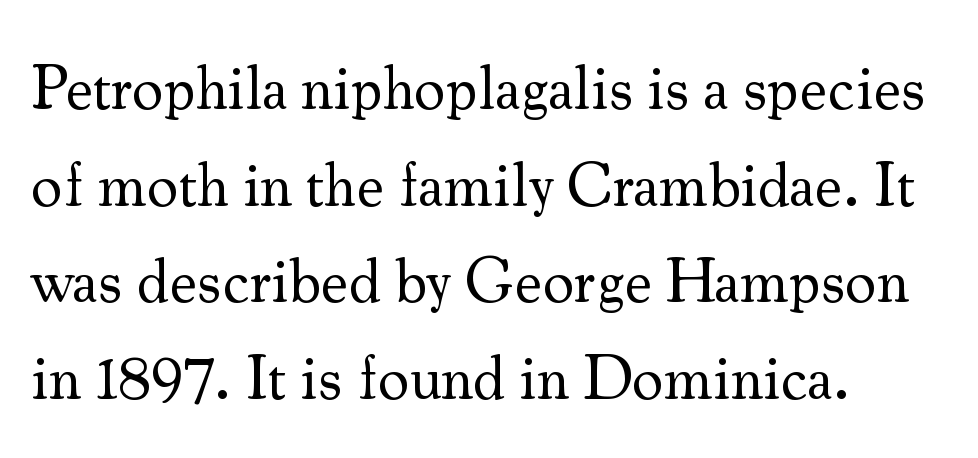
Q: Is the text bold? A: No.
Q: Is the text italic (slanted)? A: No, it is upright.
Q: Is the typeface a serif or a sans-serif typeface? A: Serif.
Q: Is the text underlined? A: No.
Q: How is the paragraph aligned? A: Left-aligned.
Q: Is the spacing between letters normal or unusually wide? A: Normal.
Q: Is the spacing between lines tight, normal or loose? A: Normal.
Q: Width (condensed, normal, or wide)? A: Normal.
Q: Stroke contrast? A: Medium.
Q: x-height? A: Small.
Q: Monospaced? A: No.
